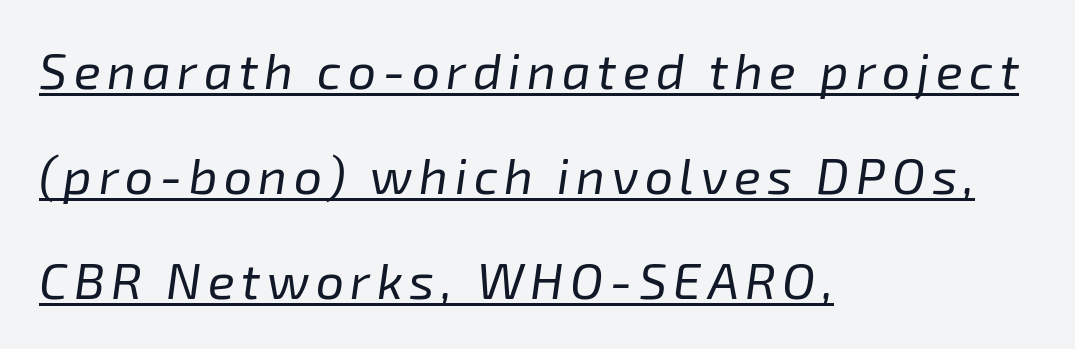
The image shows 50 px regular-weight type, italic (leaning right); set left-aligned, loose line spacing (2.1x), underlined; low stroke contrast and a medium x-height.
